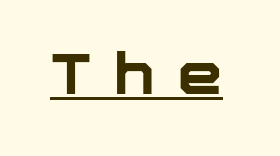
Is the letter spacing exaggerated? Yes — the characters are pushed far apart. Nothing sits at the stroke ends, so this counts as sans-serif. Do the letters lean? They stand straight. Honestly, the underline is the first thing you notice here.
